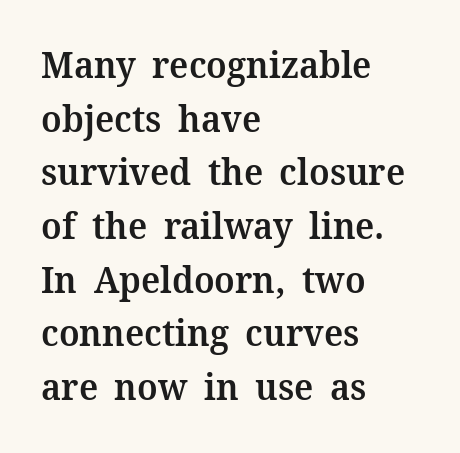
{"serif": "yes", "italic": "no", "bold": "semi", "weight": "semibold", "width": "normal", "stroke_contrast": "medium", "x_height": "medium", "monospaced": "no", "underline": "no", "align": "left", "line_spacing": "normal", "line_spacing_ratio": 1.45, "letter_spacing": "normal", "letter_spacing_em": 0.0, "glyph_px": 37}
